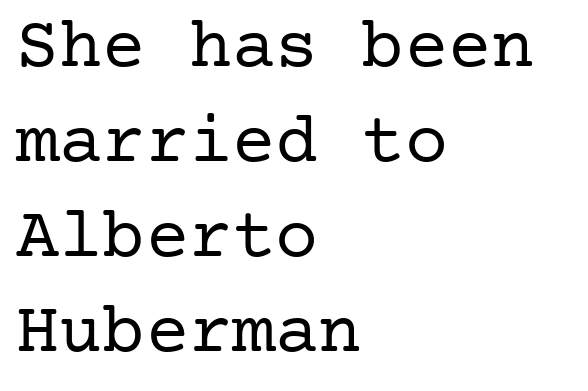
{"serif": "yes", "italic": "no", "bold": "no", "weight": "regular", "width": "normal", "stroke_contrast": "low", "x_height": "medium", "underline": "no", "align": "left", "line_spacing": "normal", "line_spacing_ratio": 1.32, "letter_spacing": "normal", "letter_spacing_em": 0.0, "glyph_px": 72}
